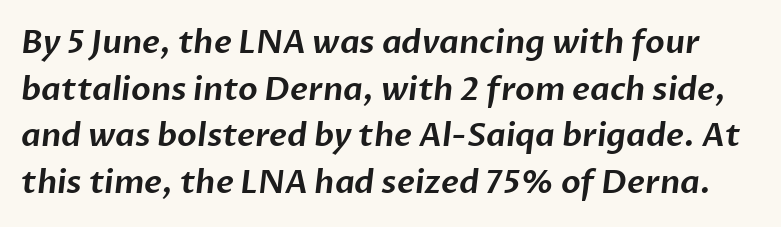
The strip under each line holds only bare page. Here the designer chose a conventional face with non-uniform glyph widths. Quick note: interline space is typical. This sample uses a sans-serif face.
